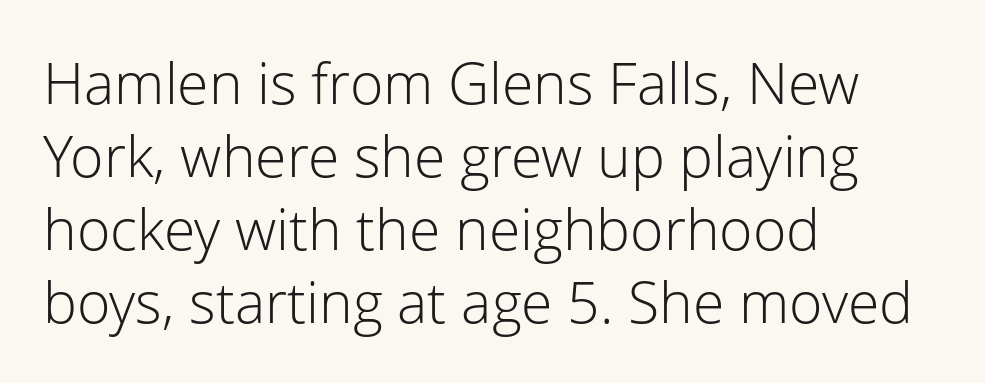
{"serif": "no", "italic": "no", "bold": "no", "weight": "light", "width": "normal", "stroke_contrast": "low", "x_height": "medium", "monospaced": "no", "underline": "no", "align": "left", "line_spacing": "normal", "line_spacing_ratio": 1.28, "letter_spacing": "normal", "letter_spacing_em": 0.0, "glyph_px": 57}
